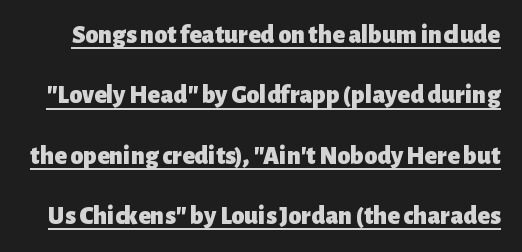
The image shows 26 px bold type, upright; set loose line spacing (2.32x), normal letter spacing, underlined.
